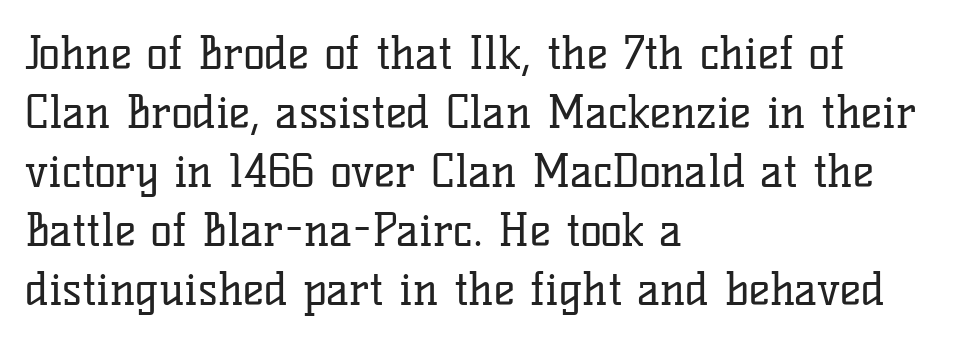
{"serif": "yes", "italic": "no", "bold": "no", "weight": "regular", "width": "normal", "stroke_contrast": "low", "x_height": "medium", "monospaced": "no", "underline": "no", "align": "left", "line_spacing": "normal", "line_spacing_ratio": 1.31, "letter_spacing": "normal", "letter_spacing_em": 0.0, "glyph_px": 45}
